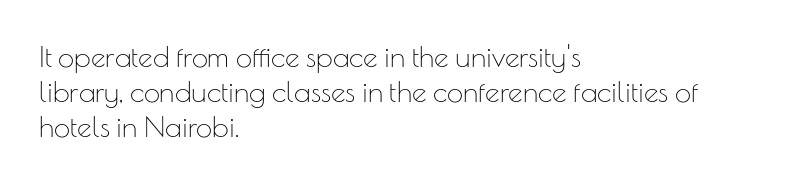
Q: Is the text bold? A: No.
Q: Is the text italic (slanted)? A: No, it is upright.
Q: Is the typeface a serif or a sans-serif typeface? A: Sans-serif.
Q: Is the text underlined? A: No.
Q: How is the paragraph aligned? A: Left-aligned.
Q: Is the spacing between letters normal or unusually wide? A: Normal.
Q: Width (condensed, normal, or wide)? A: Normal.
Q: Stroke contrast? A: Low.
Q: x-height? A: Small.
Q: Monospaced? A: No.
